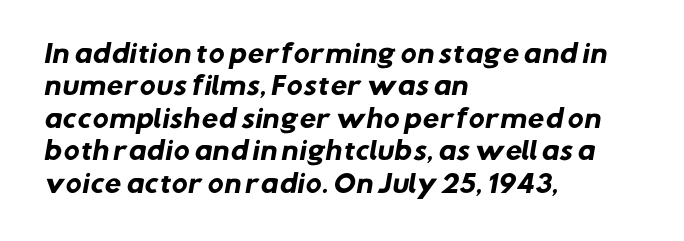
Quick note: interline space is typical. The letters sit at their default tracking, neither squeezed nor spread. Glance below the letters and you will spot only blank space. Bold? Absolutely — the strokes are thick and heavy. These lines stack with their left ends in a neat column.
